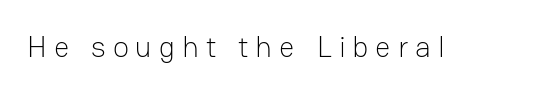
{"serif": "no", "italic": "no", "bold": "no", "weight": "light", "width": "normal", "stroke_contrast": "low", "x_height": "medium", "monospaced": "no", "underline": "no", "letter_spacing": "wide", "letter_spacing_em": 0.23, "glyph_px": 30}
